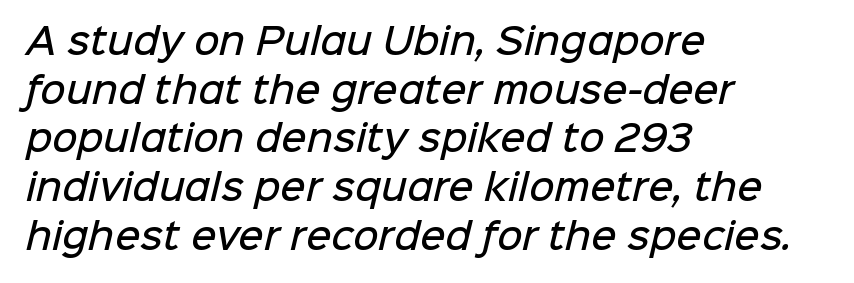
The image shows 35 px semibold sans-serif type; set left-aligned, normal line spacing (1.39x), normal letter spacing, not underlined; low stroke contrast and a medium x-height.
